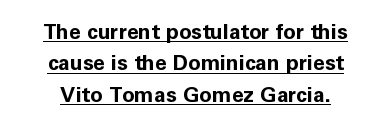
Q: Is the text bold? A: Yes.
Q: Is the text italic (slanted)? A: No, it is upright.
Q: Is the text underlined? A: Yes.
Q: How is the paragraph aligned? A: Centered.
Q: Is the spacing between letters normal or unusually wide? A: Normal.
Q: Is the spacing between lines tight, normal or loose? A: Normal.
